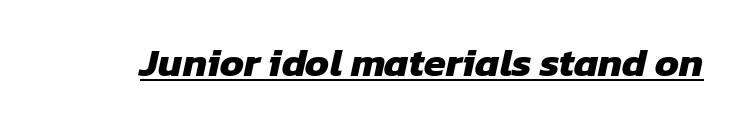
A sans-serif font was chosen for this passage. As a designer I'd log this as weight 700, bold. The rendering keeps characters at their native spacing. Proportional: the letters do not fall into vertical columns. Descenders here cross a horizontal rule under the line.
